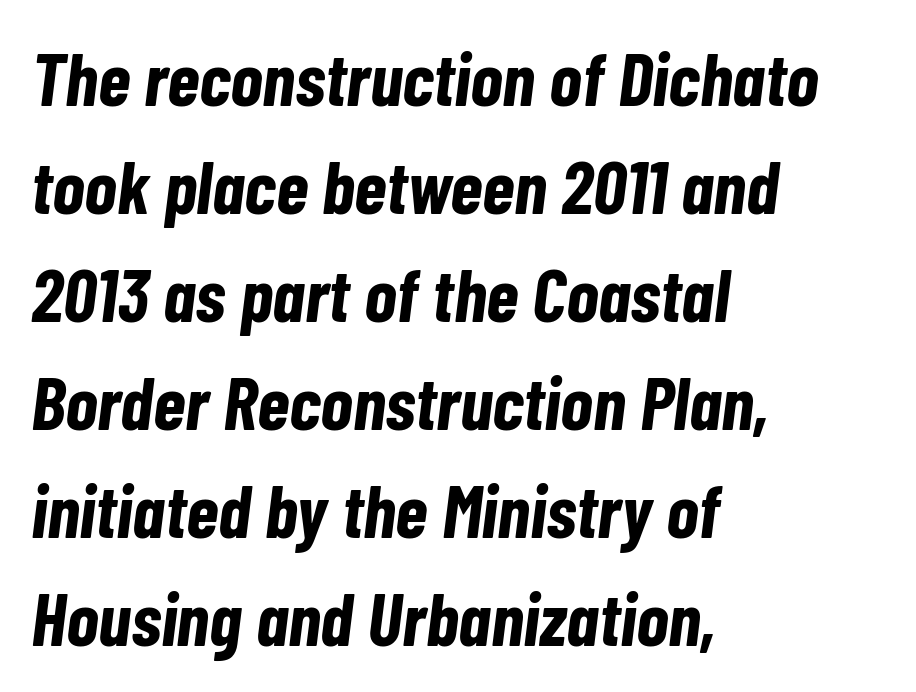
Q: Is the text bold? A: Yes.
Q: Is the text italic (slanted)? A: Yes, it leans right by about 7 degrees.
Q: Is the text underlined? A: No.
Q: How is the paragraph aligned? A: Left-aligned.
Q: Is the spacing between letters normal or unusually wide? A: Normal.
Q: Is the spacing between lines tight, normal or loose? A: Normal.
Q: Width (condensed, normal, or wide)? A: Condensed.
Q: Stroke contrast? A: Low.
Q: x-height? A: Medium.
Q: Monospaced? A: No.
